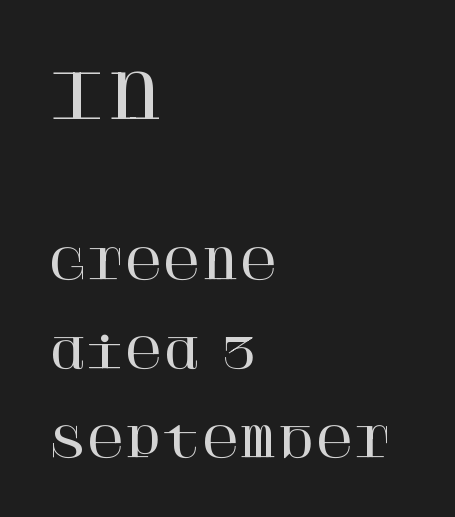
{"serif": "yes", "italic": "no", "width": "normal", "stroke_contrast": "high", "x_height": "large", "underline": "no", "align": "left", "line_spacing": "loose", "line_spacing_ratio": 2.17, "letter_spacing": "normal", "letter_spacing_em": 0.0, "larger_block": "first", "size_ratio": 1.51, "glyph_px": 62}
